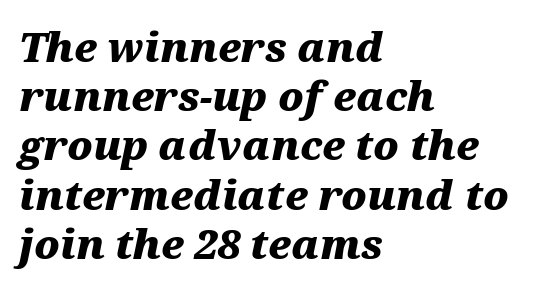
The image shows 40 px heavy, wide type, italic (leaning right); set left-aligned, line spacing 1.23x, normal letter spacing, not underlined; medium stroke contrast and a medium x-height.
